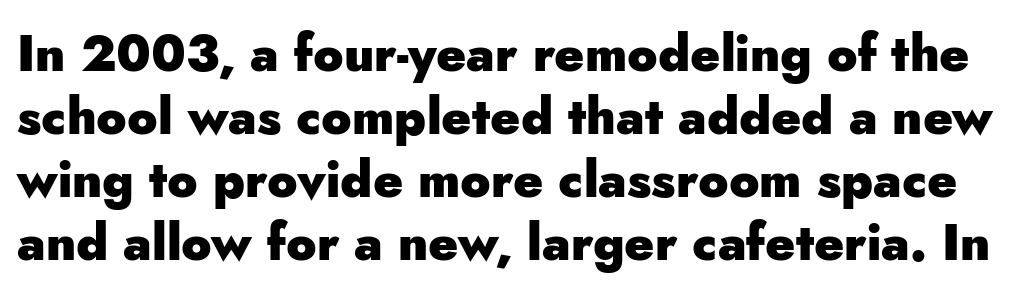
{"serif": "no", "italic": "no", "bold": "yes", "weight": "heavy", "width": "normal", "stroke_contrast": "low", "x_height": "small", "monospaced": "no", "underline": "no", "line_spacing": "normal", "line_spacing_ratio": 1.26, "letter_spacing": "normal", "letter_spacing_em": 0.0, "glyph_px": 50}
